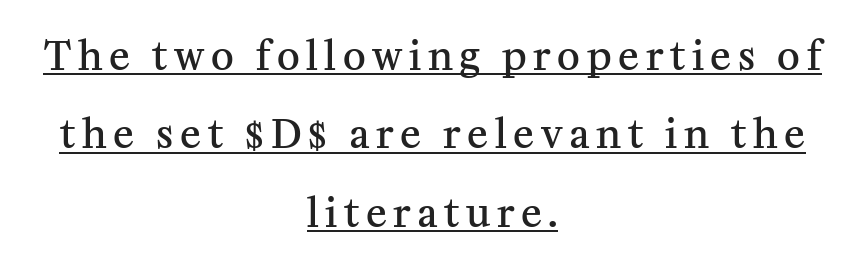
Quick note: underline on. Both edges are ragged and mirror each other, which tells us the setting is centered. Notice how the stems are strictly vertical — no italics here. Character widths vary here, with narrow letters taking less room than wide ones. How heavy is the stroke? Medium-heavy — a semibold, shy of bold.
